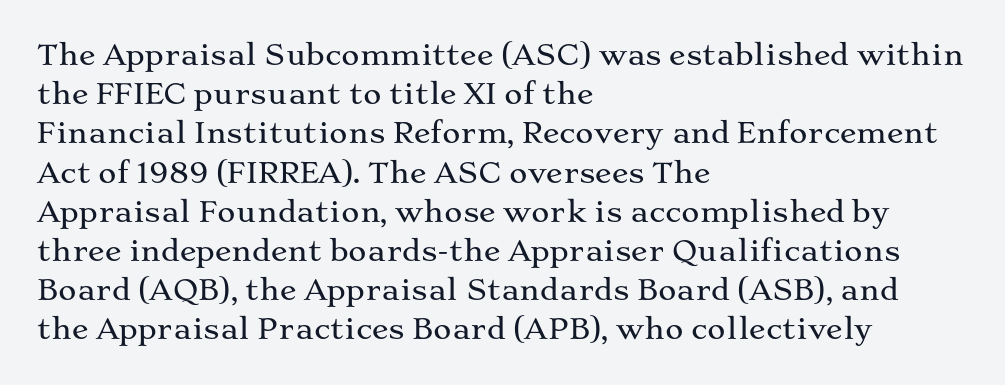
The image shows 28 px wide serif type, upright; set left-aligned, normal line spacing (1.4x), normal letter spacing, not underlined; medium stroke contrast and a medium x-height.
